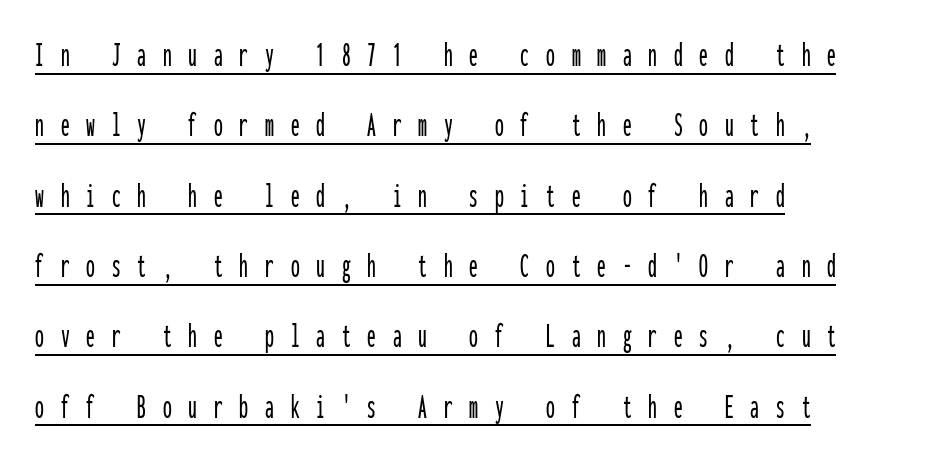
{"serif": "no", "italic": "no", "width": "condensed", "stroke_contrast": "low", "x_height": "medium", "monospaced": "yes", "underline": "yes", "align": "left", "line_spacing": "loose", "line_spacing_ratio": 2.01, "letter_spacing": "wide", "letter_spacing_em": 0.48, "glyph_px": 35}
